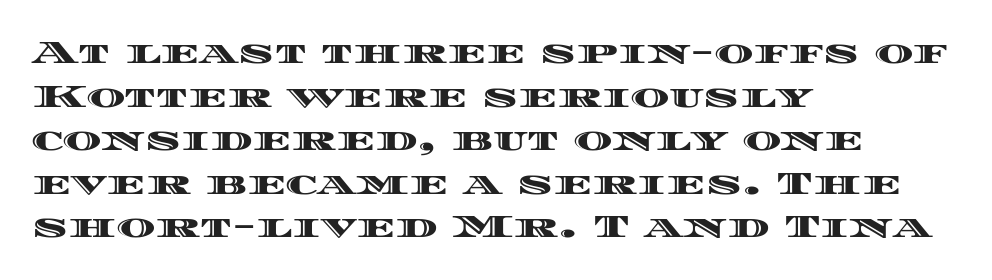
{"italic": "no", "width": "wide", "x_height": "large", "monospaced": "no", "underline": "no", "align": "left", "line_spacing": "normal", "line_spacing_ratio": 1.32, "letter_spacing": "normal", "letter_spacing_em": 0.0, "glyph_px": 33}
